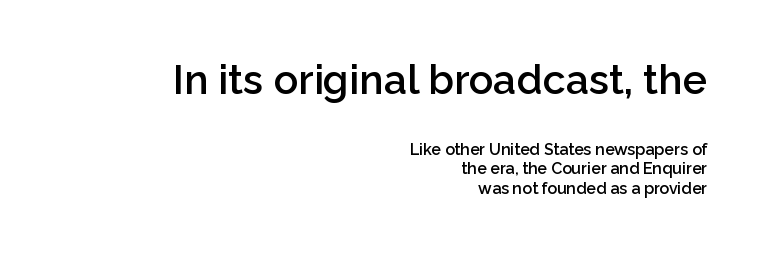
Q: Is the text bold? A: Semi-bold.
Q: Is the text italic (slanted)? A: No, it is upright.
Q: Is the typeface a serif or a sans-serif typeface? A: Sans-serif.
Q: Is the text underlined? A: No.
Q: How is the paragraph aligned? A: Right-aligned.
Q: Is the spacing between letters normal or unusually wide? A: Normal.
Q: Which block of text is set in a larger size, the first (top) or the second (bottom)? A: The first (top) one.
Q: Width (condensed, normal, or wide)? A: Normal.
Q: Stroke contrast? A: Low.
Q: x-height? A: Medium.
Q: Monospaced? A: No.
